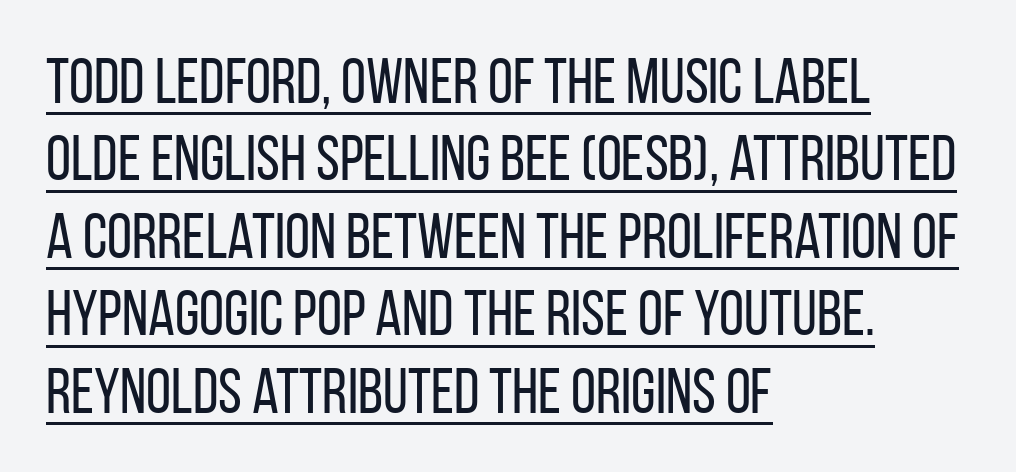
{"serif": "no", "italic": "no", "bold": "no", "weight": "regular", "width": "condensed", "stroke_contrast": "low", "x_height": "large", "monospaced": "no", "underline": "yes", "align": "left", "line_spacing_ratio": 1.21, "letter_spacing": "normal", "letter_spacing_em": 0.0, "glyph_px": 64}
